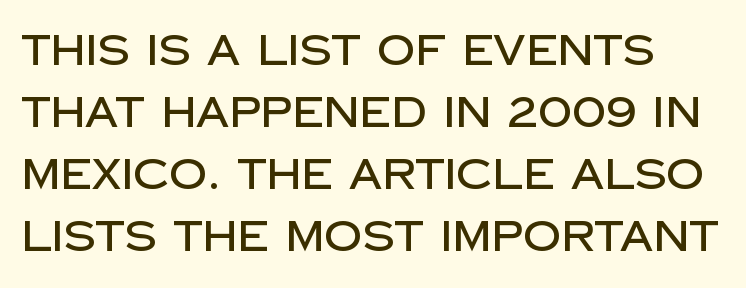
{"serif": "no", "italic": "no", "width": "normal", "stroke_contrast": "low", "x_height": "large", "monospaced": "no", "underline": "no", "align": "left", "line_spacing": "normal", "line_spacing_ratio": 1.48, "letter_spacing": "normal", "letter_spacing_em": 0.0, "glyph_px": 42}
